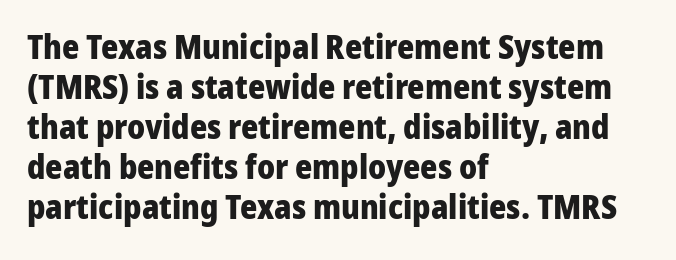
Q: Is the text bold? A: Yes.
Q: Is the text italic (slanted)? A: No, it is upright.
Q: Is the typeface a serif or a sans-serif typeface? A: Sans-serif.
Q: Is the text underlined? A: No.
Q: How is the paragraph aligned? A: Left-aligned.
Q: Is the spacing between letters normal or unusually wide? A: Normal.
Q: Width (condensed, normal, or wide)? A: Normal.
Q: Stroke contrast? A: Low.
Q: x-height? A: Medium.
Q: Monospaced? A: No.
